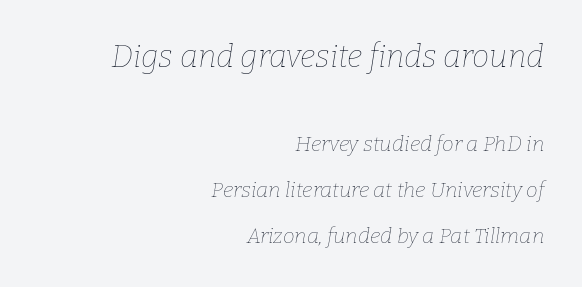
Q: Is the text bold? A: No.
Q: Is the text italic (slanted)? A: Yes, it leans right by about 9 degrees.
Q: Is the text underlined? A: No.
Q: How is the paragraph aligned? A: Right-aligned.
Q: Is the spacing between letters normal or unusually wide? A: Normal.
Q: Is the spacing between lines tight, normal or loose? A: Loose.
Q: Which block of text is set in a larger size, the first (top) or the second (bottom)? A: The first (top) one.
Q: Width (condensed, normal, or wide)? A: Normal.
Q: Stroke contrast? A: Low.
Q: x-height? A: Medium.
Q: Monospaced? A: No.
